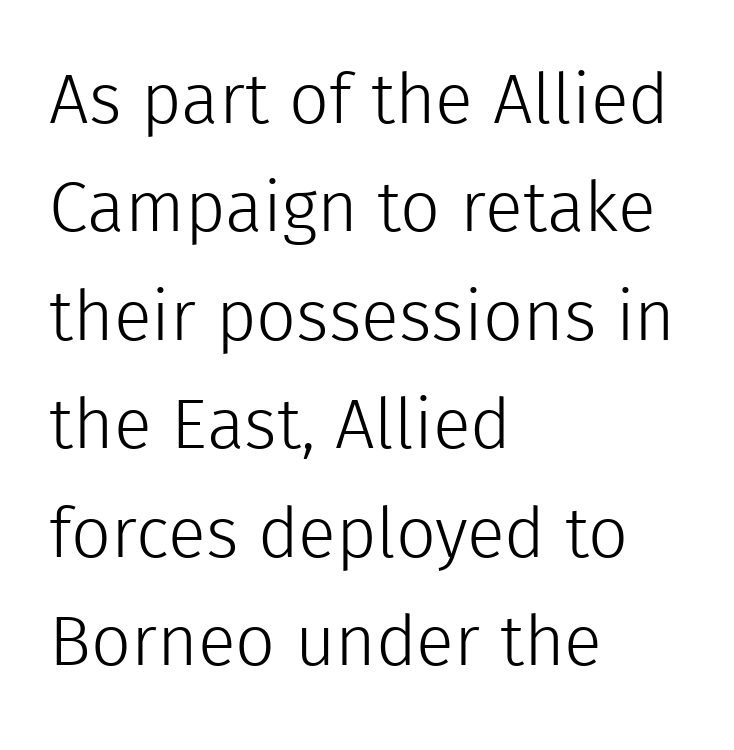
{"serif": "no", "italic": "no", "bold": "no", "weight": "light", "width": "normal", "x_height": "medium", "monospaced": "no", "underline": "no", "align": "left", "line_spacing": "normal", "line_spacing_ratio": 1.55, "letter_spacing": "normal", "letter_spacing_em": 0.0, "glyph_px": 70}
